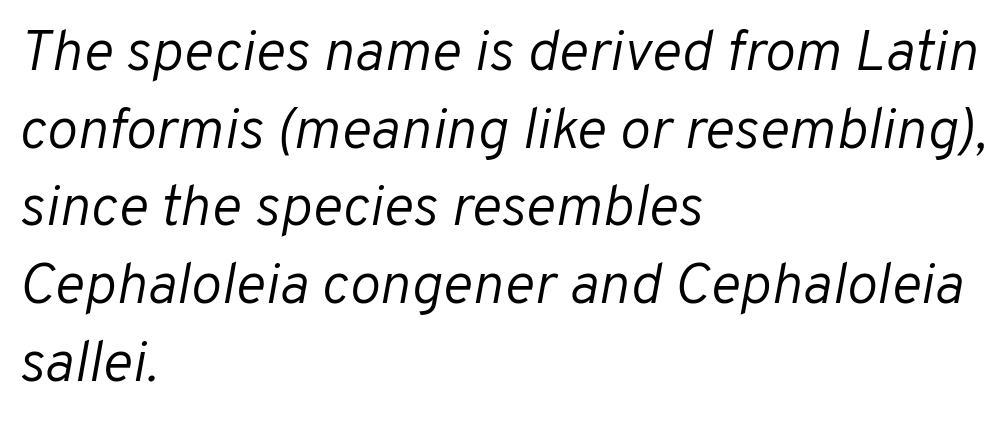
Q: Is the text bold? A: No.
Q: Is the text italic (slanted)? A: Yes, it leans right by about 10 degrees.
Q: Is the text underlined? A: No.
Q: How is the paragraph aligned? A: Left-aligned.
Q: Is the spacing between letters normal or unusually wide? A: Normal.
Q: Is the spacing between lines tight, normal or loose? A: Normal.
Q: Width (condensed, normal, or wide)? A: Normal.
Q: Stroke contrast? A: Low.
Q: x-height? A: Medium.
Q: Monospaced? A: No.
